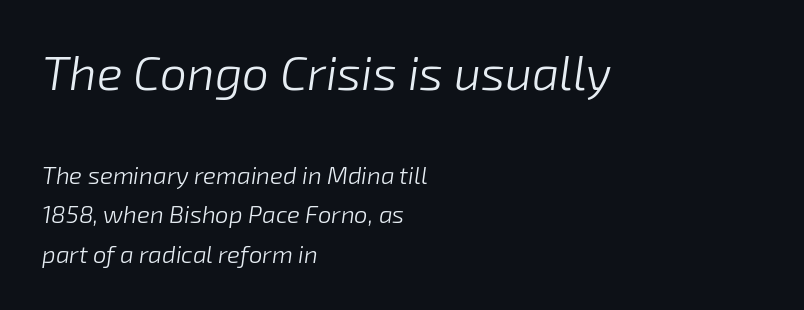
The image shows 48 px light type, italic (leaning right); set left-aligned, normal line spacing (1.65x), normal letter spacing, not underlined; the first (top) block is 2.0x larger; low stroke contrast and a medium x-height.
